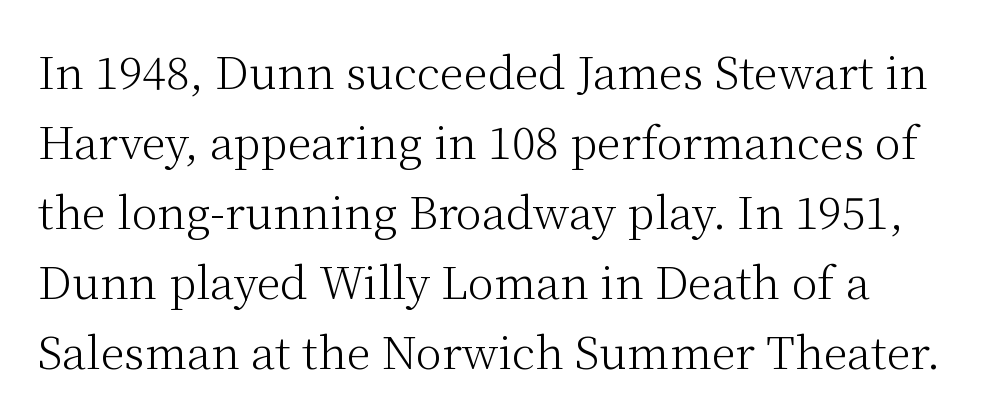
Q: Is the text bold? A: No.
Q: Is the text italic (slanted)? A: No, it is upright.
Q: Is the typeface a serif or a sans-serif typeface? A: Serif.
Q: Is the text underlined? A: No.
Q: Is the spacing between letters normal or unusually wide? A: Normal.
Q: Is the spacing between lines tight, normal or loose? A: Normal.
Q: Width (condensed, normal, or wide)? A: Normal.
Q: Stroke contrast? A: Medium.
Q: x-height? A: Medium.
Q: Monospaced? A: No.
